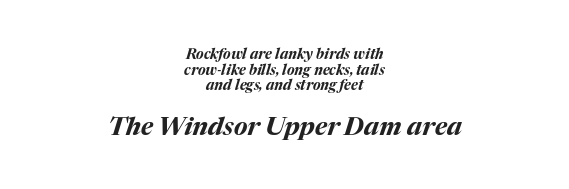
Q: Is the text bold? A: Yes.
Q: Is the text italic (slanted)? A: Yes, it leans right by about 17 degrees.
Q: Is the text underlined? A: No.
Q: How is the paragraph aligned? A: Centered.
Q: Is the spacing between letters normal or unusually wide? A: Normal.
Q: Is the spacing between lines tight, normal or loose? A: Tight.
Q: Which block of text is set in a larger size, the first (top) or the second (bottom)? A: The second (bottom) one.
